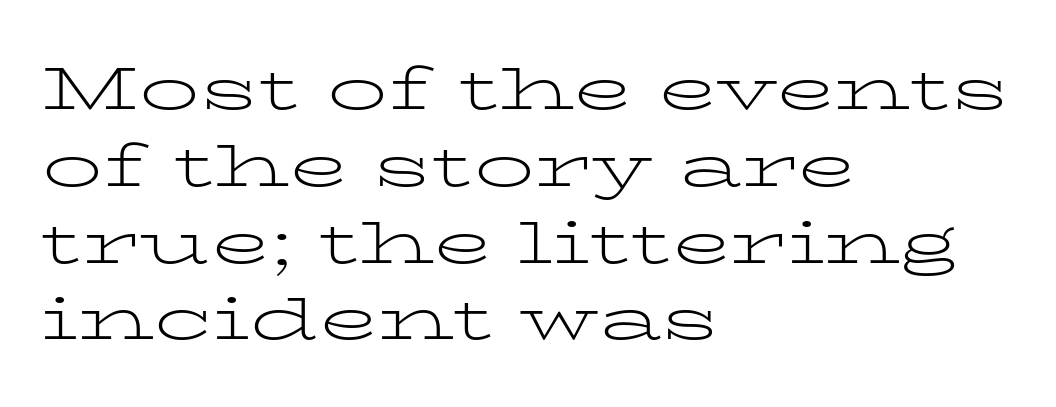
{"serif": "yes", "italic": "no", "bold": "no", "weight": "light", "width": "wide", "stroke_contrast": "low", "x_height": "medium", "monospaced": "no", "underline": "no", "align": "left", "line_spacing": "normal", "line_spacing_ratio": 1.28, "letter_spacing": "normal", "letter_spacing_em": 0.0, "glyph_px": 60}
